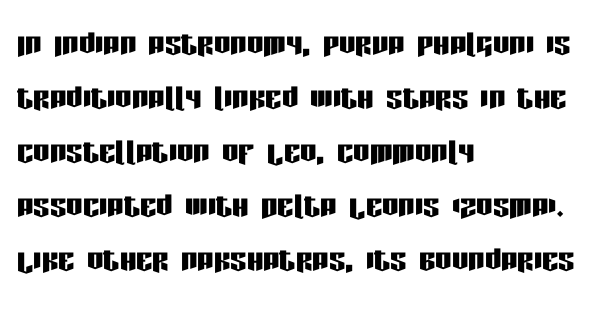
Q: Is the text italic (slanted)? A: No, it is upright.
Q: Is the typeface a serif or a sans-serif typeface? A: Sans-serif.
Q: Is the text underlined? A: No.
Q: How is the paragraph aligned? A: Left-aligned.
Q: Is the spacing between letters normal or unusually wide? A: Normal.
Q: Is the spacing between lines tight, normal or loose? A: Normal.
Q: Width (condensed, normal, or wide)? A: Condensed.
Q: Stroke contrast? A: Low.
Q: x-height? A: Large.
Q: Monospaced? A: No.
